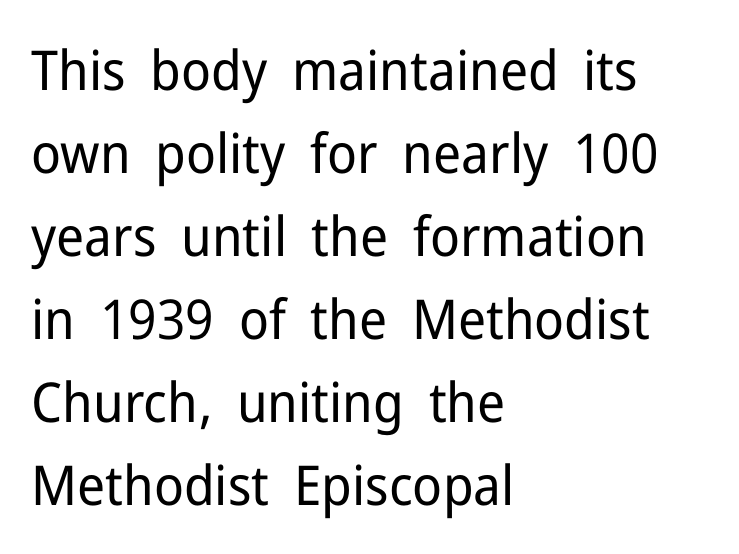
{"serif": "no", "italic": "no", "bold": "no", "weight": "regular", "width": "normal", "stroke_contrast": "low", "x_height": "medium", "monospaced": "no", "underline": "no", "align": "left", "line_spacing": "normal", "line_spacing_ratio": 1.51, "letter_spacing": "normal", "letter_spacing_em": 0.0, "glyph_px": 55}
